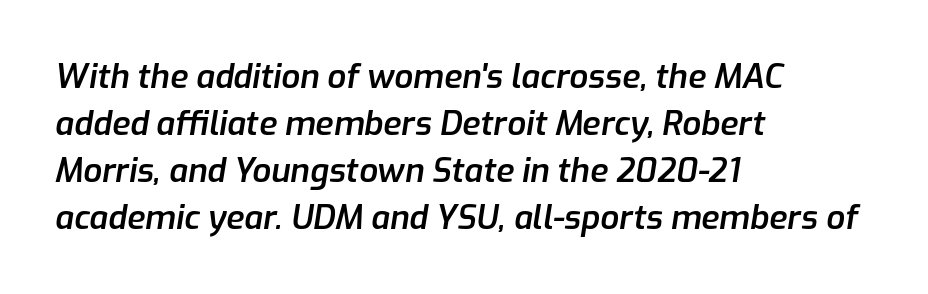
Plain, unruled lines of type. A typesetter would call this proportional, since set widths differ per character. The passage shown leans; its letterforms are oblique. Typesetter's note: demi weight, one step under bold. Baseline-to-baseline distance is the conventional proportion of letter height.
